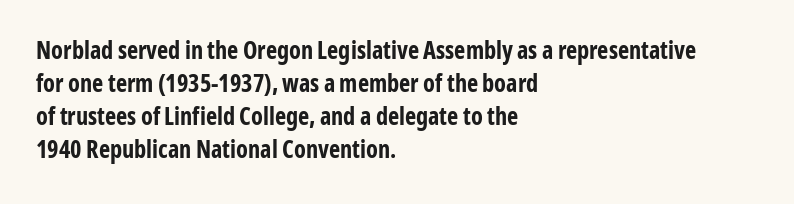
{"italic": "no", "bold": "yes", "underline": "no", "align": "left", "line_spacing": "normal", "line_spacing_ratio": 1.37, "letter_spacing": "normal", "letter_spacing_em": 0.0, "glyph_px": 24}
